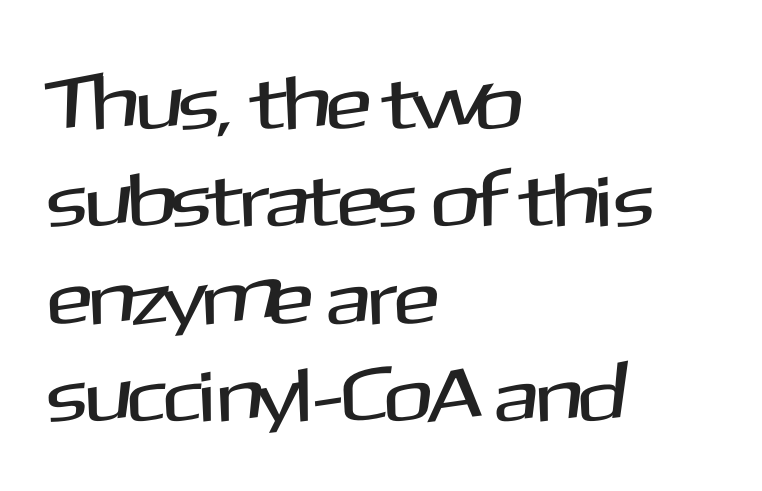
{"serif": "no", "italic": "no", "width": "normal", "stroke_contrast": "medium", "x_height": "medium", "monospaced": "no", "underline": "no", "align": "left", "line_spacing": "normal", "line_spacing_ratio": 1.28, "letter_spacing": "normal", "letter_spacing_em": 0.0, "glyph_px": 76}
